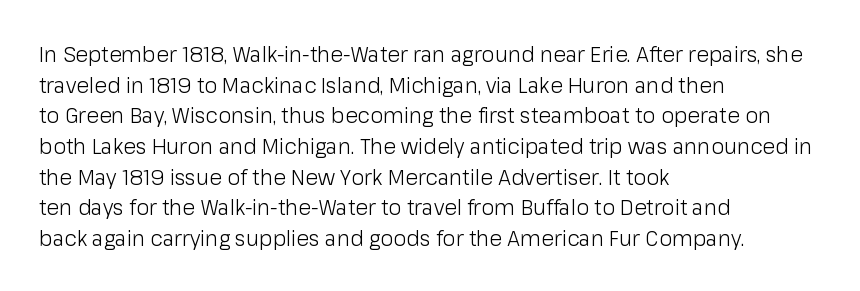
The strip under each line holds only bare page. The lines in this sample share a left origin and differ only in where they stop. The block of text has a typical density, with ordinary space between rows. A typesetter would call this zero additional tracking. Each stroke keeps to a modest, everyday thickness or less. Style check: upright.
